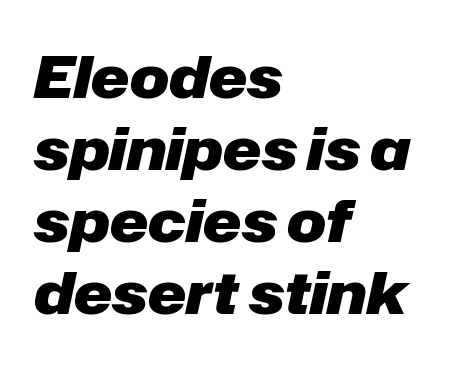
The image shows 58 px heavy type, italic (leaning right); set left-aligned, line spacing 1.24x, normal letter spacing, not underlined; low stroke contrast and a medium x-height.
